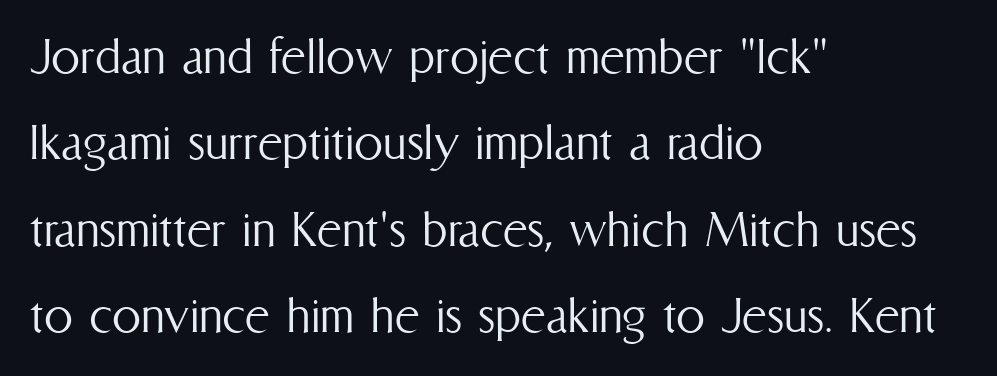
{"italic": "no", "bold": "no", "weight": "light", "width": "condensed", "stroke_contrast": "medium", "x_height": "medium", "monospaced": "no", "underline": "no", "align": "left", "line_spacing": "normal", "line_spacing_ratio": 1.49, "letter_spacing": "normal", "letter_spacing_em": 0.0, "glyph_px": 58}
